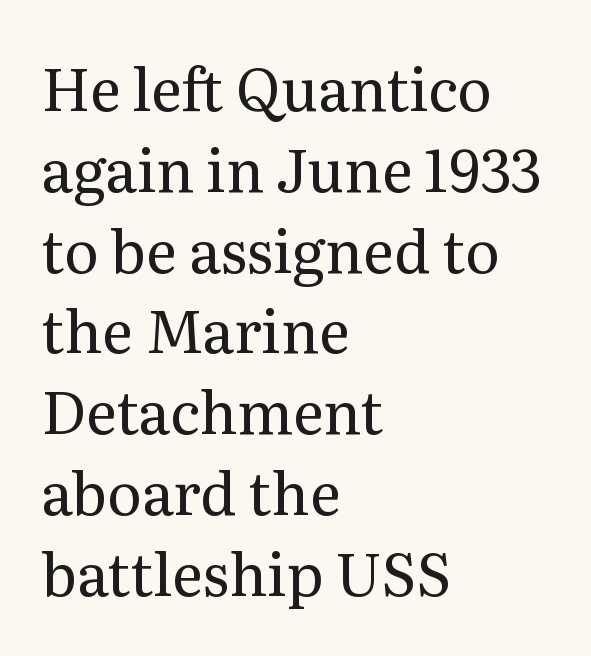
Does the lettering tilt? It doesn't — this is upright. Heft: none added — not bold. The ragged edge is on the right, which tells us the setting is flush left. The glyphs in this specimen are seriffed.
